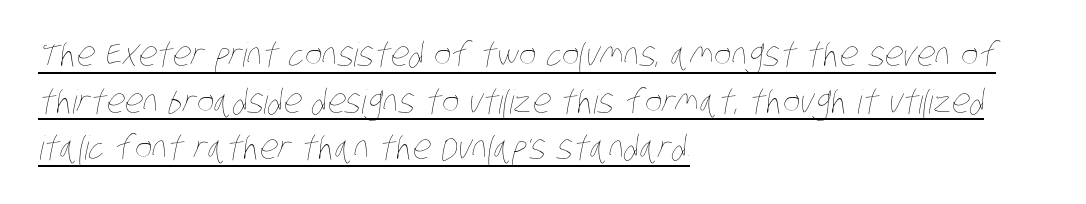
The typeface has the unassuming heft of standard copy or less. Here the designer chose a conventional face with non-uniform glyph widths. Between one letter and the next there's only the usual sliver of space. The text block is weighted toward the left margin, trailing off unevenly rightward. These characters rest on top of a visible drawn line. Leading: standard.
